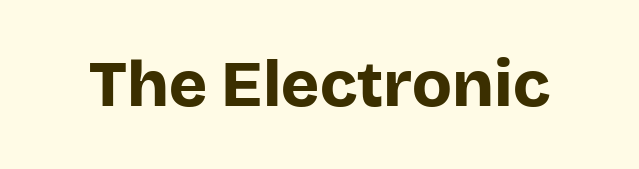
Serif or sans? Sans — the stroke terminals are bare. Inter-character spacing is left at the font's built-in metrics. Caption: bold face, heavy strokes. Type without underlining. This is roman type, the default non-slanted kind.
